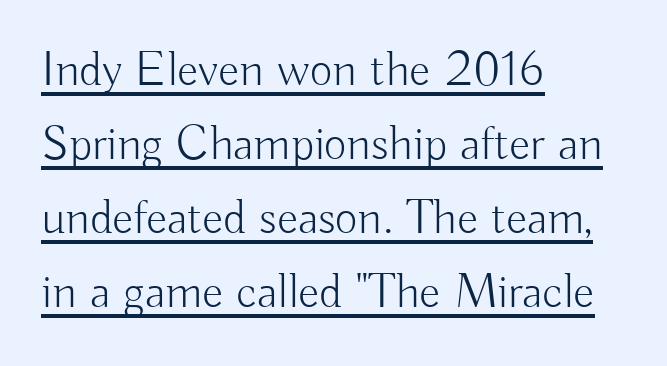
Ascenders rise straight up at ninety degrees. The typesetter chose a ragged-right arrangement here. Here the designer chose a conventional face with non-uniform glyph widths. No feet cap the strokes, marking this as sans-serif type. Emphasis is given by a line drawn under the lettering. How are the letters spaced? Ordinarily, with no added tracking.
